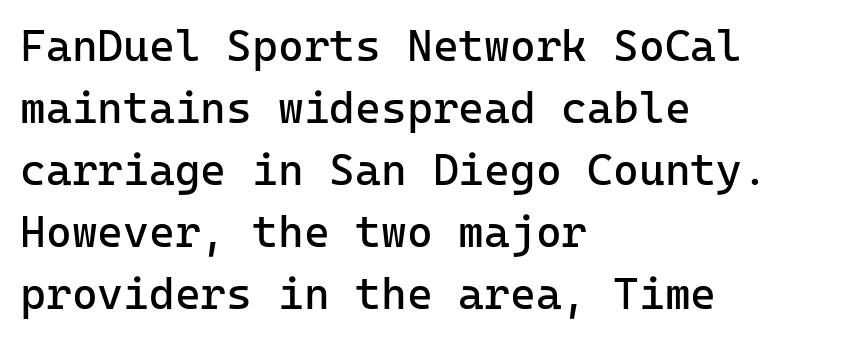
The image shows 44 px regular-weight sans-serif type, upright, monospaced; set left-aligned, normal line spacing (1.41x), normal letter spacing, not underlined; low stroke contrast and a medium x-height.
